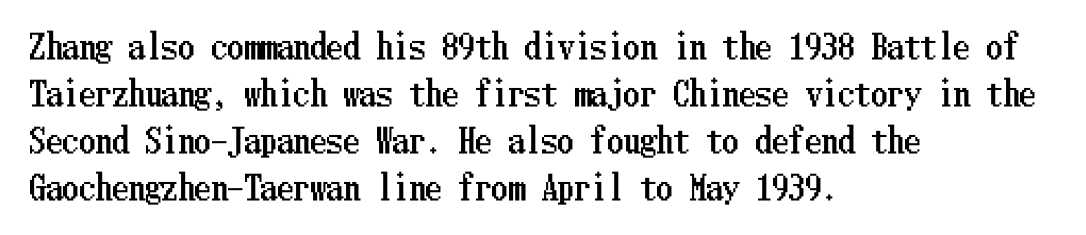
{"italic": "no", "width": "condensed", "stroke_contrast": "low", "x_height": "medium", "underline": "no", "align": "left", "line_spacing": "normal", "line_spacing_ratio": 1.42, "letter_spacing": "normal", "letter_spacing_em": 0.0, "glyph_px": 33}
